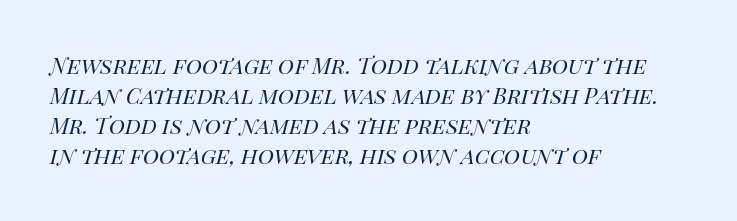
Q: Is the text bold? A: No.
Q: Is the text italic (slanted)? A: Yes, it leans right by about 14 degrees.
Q: Is the text underlined? A: No.
Q: How is the paragraph aligned? A: Left-aligned.
Q: Is the spacing between letters normal or unusually wide? A: Normal.
Q: Is the spacing between lines tight, normal or loose? A: Normal.
